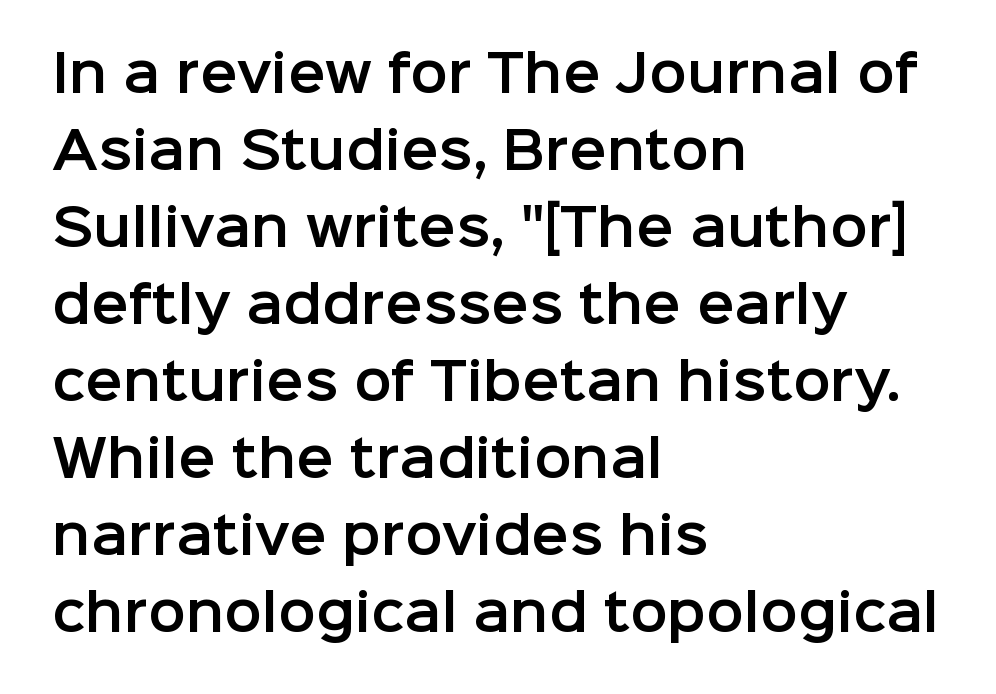
{"serif": "no", "italic": "no", "width": "normal", "stroke_contrast": "low", "x_height": "medium", "monospaced": "no", "underline": "no", "align": "left", "line_spacing": "normal", "line_spacing_ratio": 1.54, "letter_spacing": "normal", "letter_spacing_em": 0.0, "glyph_px": 50}
